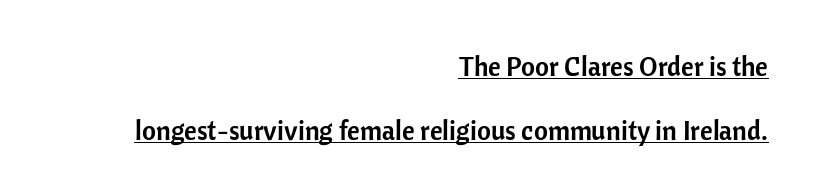
{"italic": "no", "underline": "yes", "align": "right", "line_spacing": "loose", "line_spacing_ratio": 2.37, "letter_spacing": "normal", "letter_spacing_em": 0.0, "glyph_px": 27}
